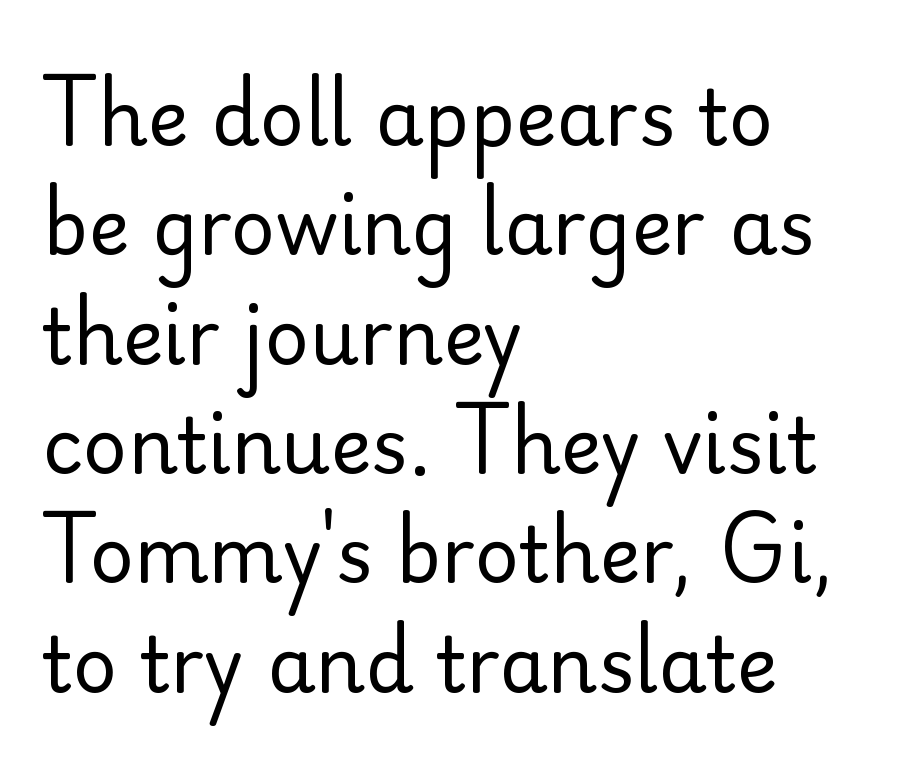
Q: Is the text bold? A: No.
Q: Is the text italic (slanted)? A: No, it is upright.
Q: Is the typeface a serif or a sans-serif typeface? A: Sans-serif.
Q: Is the text underlined? A: No.
Q: How is the paragraph aligned? A: Left-aligned.
Q: Is the spacing between letters normal or unusually wide? A: Normal.
Q: Is the spacing between lines tight, normal or loose? A: Normal.
Q: Width (condensed, normal, or wide)? A: Normal.
Q: Stroke contrast? A: Low.
Q: x-height? A: Small.
Q: Monospaced? A: No.
